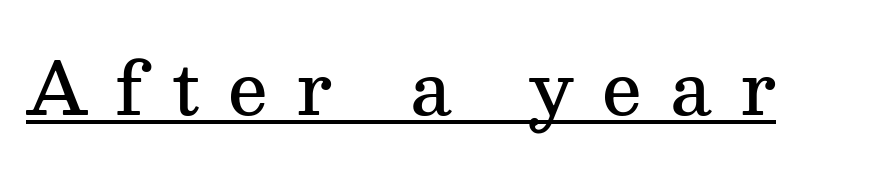
The image shows 71 px semibold serif type, upright; set unusually wide letter spacing (+0.4 em), underlined; medium stroke contrast and a medium x-height.
